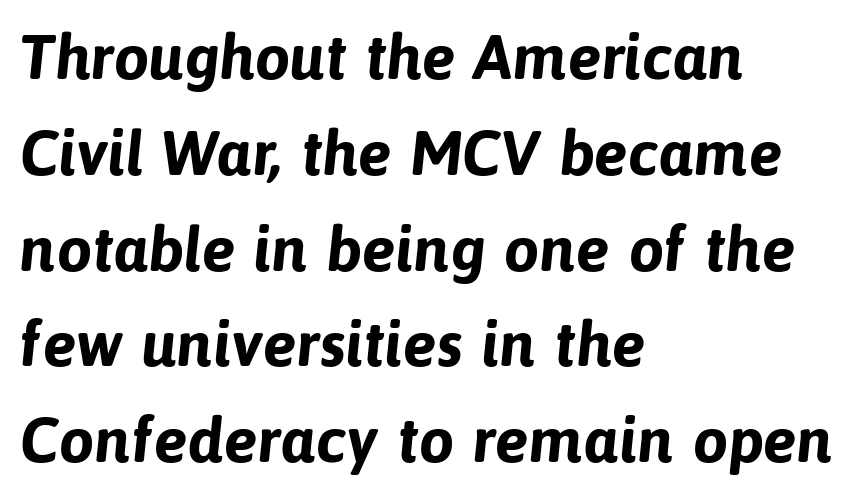
What's the leading like? Ordinary, nothing unusual. In terms of letterform style, serifs are entirely absent. Think of a printed novel: that variable character pitch is what you see here. Each word holds together tightly as a unit, with standard inter-letter gaps.
